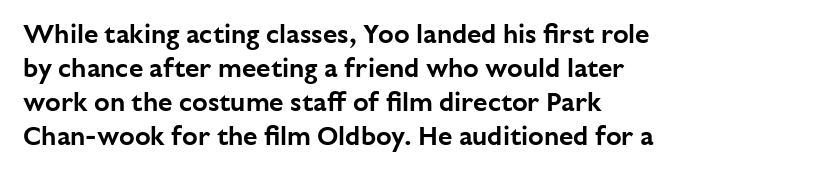
The image shows 26 px text type, upright; set left-aligned, normal line spacing (1.31x), normal letter spacing, not underlined.
